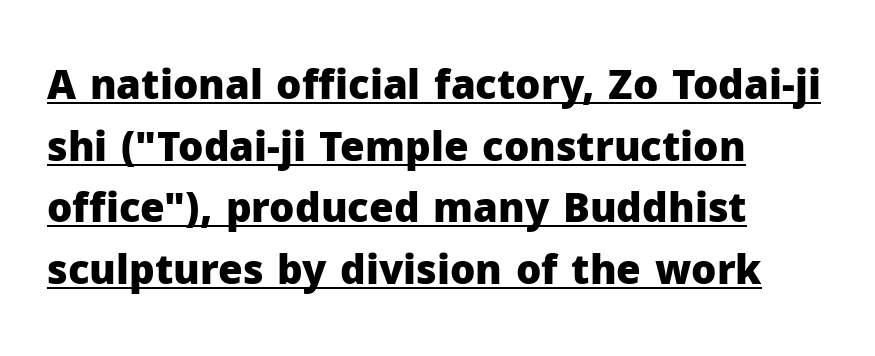
Q: Is the text bold? A: Yes.
Q: Is the text italic (slanted)? A: No, it is upright.
Q: Is the typeface a serif or a sans-serif typeface? A: Sans-serif.
Q: Is the text underlined? A: Yes.
Q: How is the paragraph aligned? A: Left-aligned.
Q: Is the spacing between letters normal or unusually wide? A: Normal.
Q: Is the spacing between lines tight, normal or loose? A: Normal.
Q: Width (condensed, normal, or wide)? A: Normal.
Q: Stroke contrast? A: Low.
Q: x-height? A: Medium.
Q: Monospaced? A: No.
